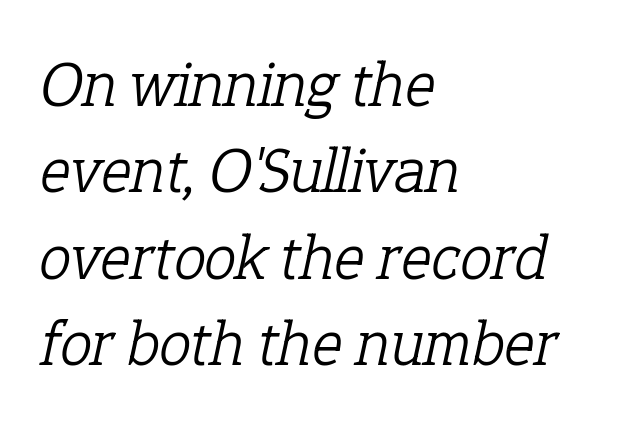
Q: Is the text bold? A: No.
Q: Is the text italic (slanted)? A: Yes, it leans right by about 12 degrees.
Q: Is the typeface a serif or a sans-serif typeface? A: Serif.
Q: Is the text underlined? A: No.
Q: How is the paragraph aligned? A: Left-aligned.
Q: Is the spacing between letters normal or unusually wide? A: Normal.
Q: Is the spacing between lines tight, normal or loose? A: Normal.
Q: Width (condensed, normal, or wide)? A: Normal.
Q: Stroke contrast? A: Low.
Q: x-height? A: Medium.
Q: Monospaced? A: No.
